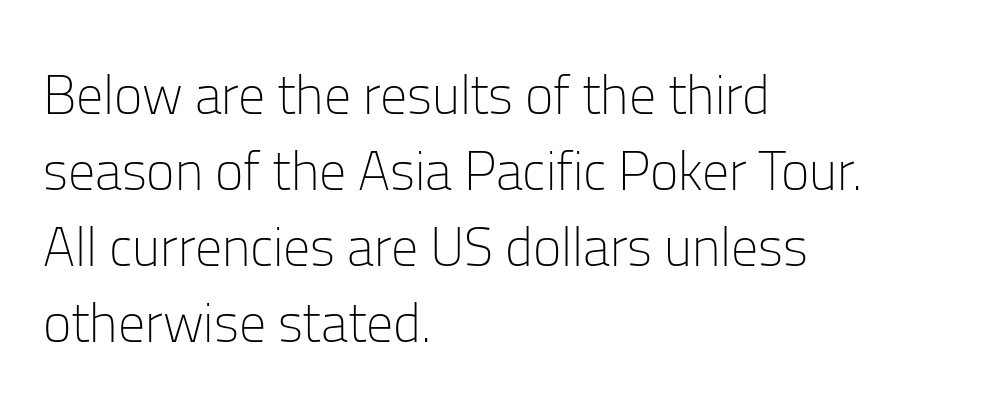
{"serif": "no", "italic": "no", "bold": "no", "weight": "light", "width": "normal", "stroke_contrast": "low", "x_height": "medium", "monospaced": "no", "underline": "no", "align": "left", "line_spacing": "normal", "line_spacing_ratio": 1.41, "letter_spacing": "normal", "letter_spacing_em": 0.0, "glyph_px": 54}
